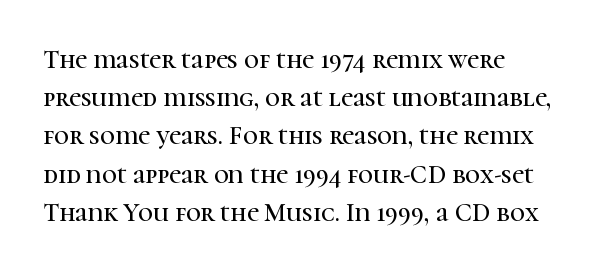
Q: Is the text italic (slanted)? A: No, it is upright.
Q: Is the text underlined? A: No.
Q: How is the paragraph aligned? A: Left-aligned.
Q: Is the spacing between letters normal or unusually wide? A: Normal.
Q: Is the spacing between lines tight, normal or loose? A: Normal.
